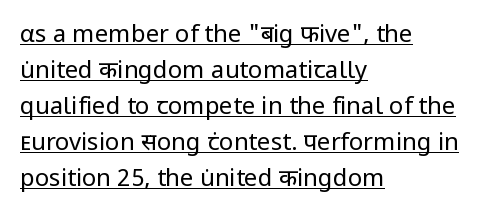
Q: Is the text bold? A: No.
Q: Is the text italic (slanted)? A: No, it is upright.
Q: Is the text underlined? A: Yes.
Q: How is the paragraph aligned? A: Left-aligned.
Q: Is the spacing between letters normal or unusually wide? A: Normal.
Q: Is the spacing between lines tight, normal or loose? A: Normal.
